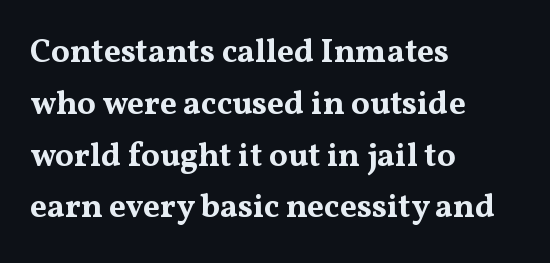
{"serif": "yes", "italic": "no", "bold": "yes", "weight": "bold", "width": "wide", "stroke_contrast": "medium", "x_height": "medium", "monospaced": "no", "underline": "no", "align": "left", "line_spacing": "normal", "line_spacing_ratio": 1.57, "letter_spacing": "normal", "letter_spacing_em": 0.0, "glyph_px": 33}
